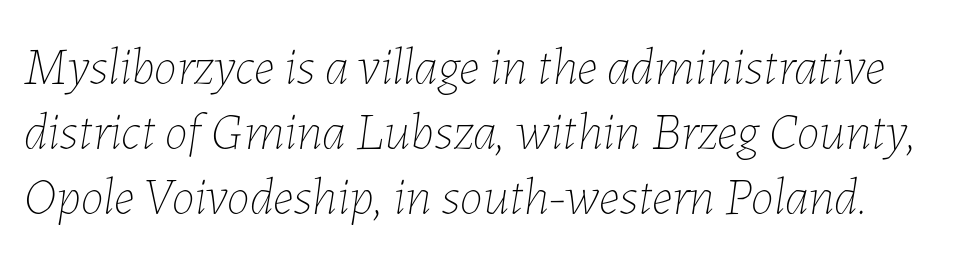
Is the type heavy? It reads as light-to-regular instead. Notice how descenders clear the ascenders below comfortably — that's standard leading. The zone under the glyphs is completely vacant. Honestly, the letter spacing is just normal — you wouldn't notice it. A typesetter would mark this as italic.
